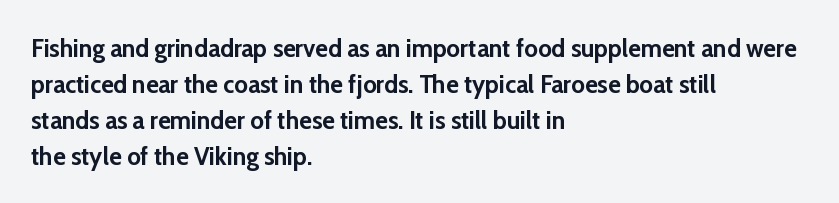
Weight: bold. Inter-character spacing is left at the font's built-in metrics. Check the space under the baseline: it is left empty. These lines sit exactly where default settings would place them. Compared with a centered layout, this one pins lines to the left instead.
